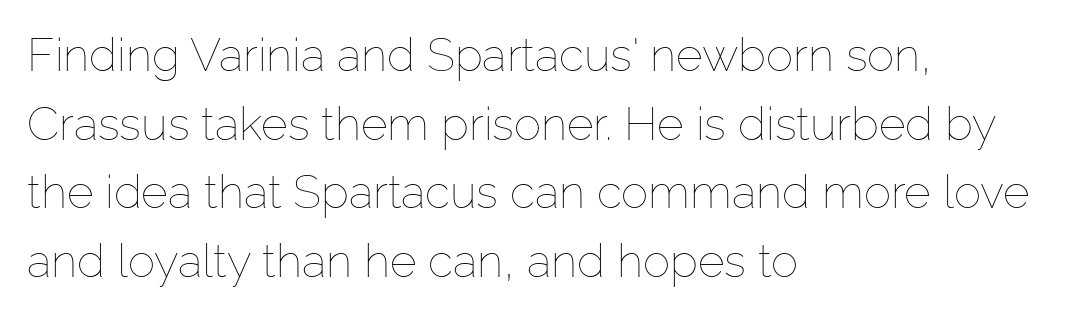
Every row of glyphs begins at an identical x-position on the left. The horizontal fit of the characters is conventional and even. A normal amount of white space separates one row of letters from the next. The zone under the glyphs is completely vacant.
